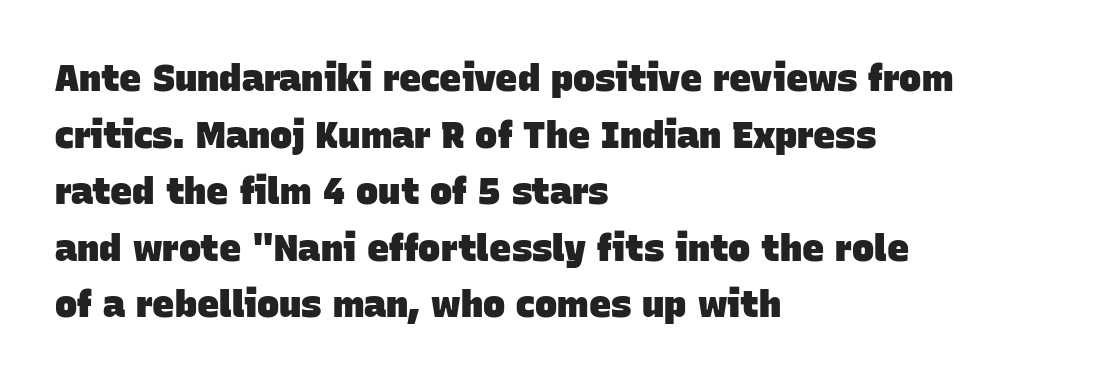
The space between consecutive lines is moderate. The horizontal fit of the characters is conventional and even. A typesetter would call this proportional, since set widths differ per character. The face used here is a sans, in the tradition of grotesques and geometrics.
